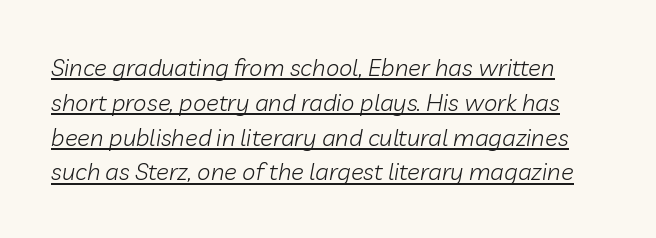
{"italic": "yes", "lean": "right", "slant_degrees": 10, "bold": "no", "underline": "yes", "line_spacing": "normal", "line_spacing_ratio": 1.45, "letter_spacing": "normal", "letter_spacing_em": 0.0, "glyph_px": 24}
